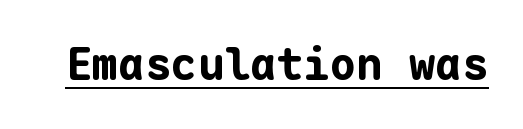
{"serif": "no", "italic": "no", "bold": "yes", "weight": "bold", "width": "normal", "stroke_contrast": "low", "x_height": "medium", "monospaced": "yes", "underline": "yes", "letter_spacing": "normal", "letter_spacing_em": 0.0, "glyph_px": 44}
